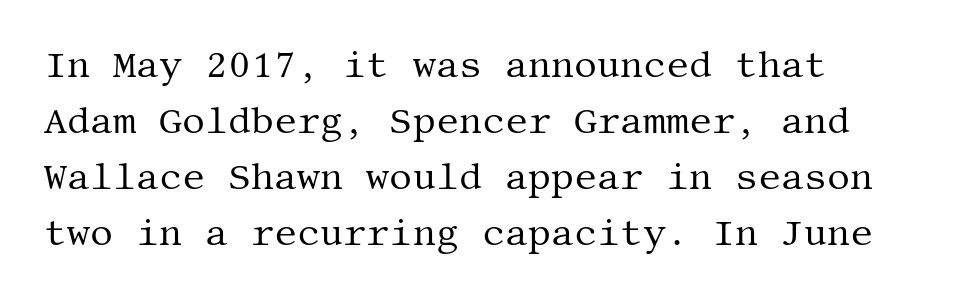
The image shows 36 px regular-weight serif type, upright; set normal line spacing (1.56x), normal letter spacing, not underlined; medium stroke contrast and a large x-height.
